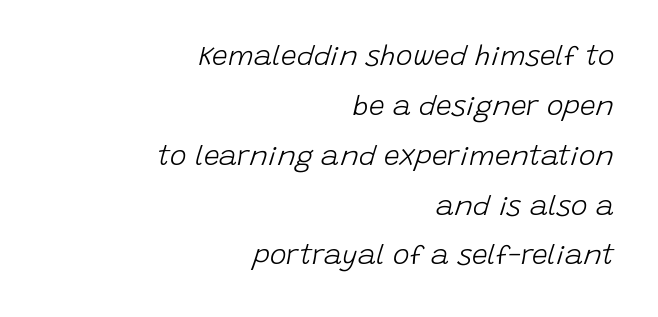
The image shows 28 px light type, italic (leaning right); set right-aligned, line spacing 1.78x, normal letter spacing, not underlined; low stroke contrast and a large x-height.
